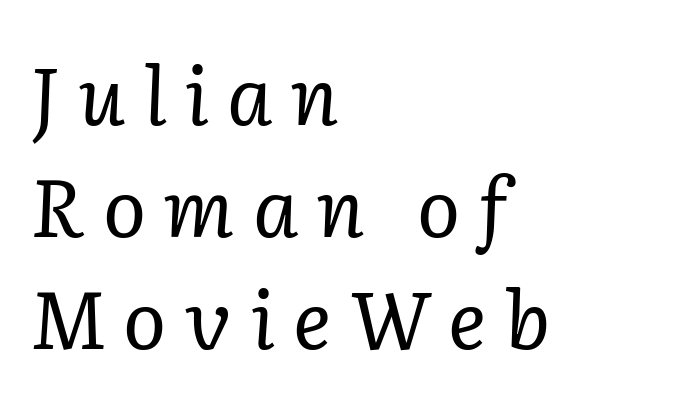
Q: Is the text bold? A: No.
Q: Is the text italic (slanted)? A: Yes, it leans right by about 2 degrees.
Q: Is the typeface a serif or a sans-serif typeface? A: Serif.
Q: Is the text underlined? A: No.
Q: How is the paragraph aligned? A: Left-aligned.
Q: Is the spacing between letters normal or unusually wide? A: Unusually wide.
Q: Is the spacing between lines tight, normal or loose? A: Normal.
Q: Width (condensed, normal, or wide)? A: Normal.
Q: Stroke contrast? A: Low.
Q: x-height? A: Medium.
Q: Monospaced? A: No.
